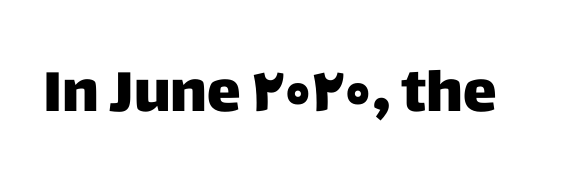
{"serif": "no", "italic": "no", "width": "normal", "stroke_contrast": "low", "x_height": "large", "monospaced": "no", "underline": "no", "letter_spacing": "normal", "letter_spacing_em": 0.0, "glyph_px": 57}
